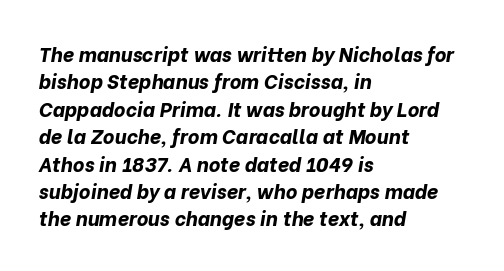
Q: Is the text bold? A: Yes.
Q: Is the text italic (slanted)? A: Yes, it leans right by about 10 degrees.
Q: Is the text underlined? A: No.
Q: How is the paragraph aligned? A: Left-aligned.
Q: Is the spacing between letters normal or unusually wide? A: Normal.
Q: Is the spacing between lines tight, normal or loose? A: Normal.
